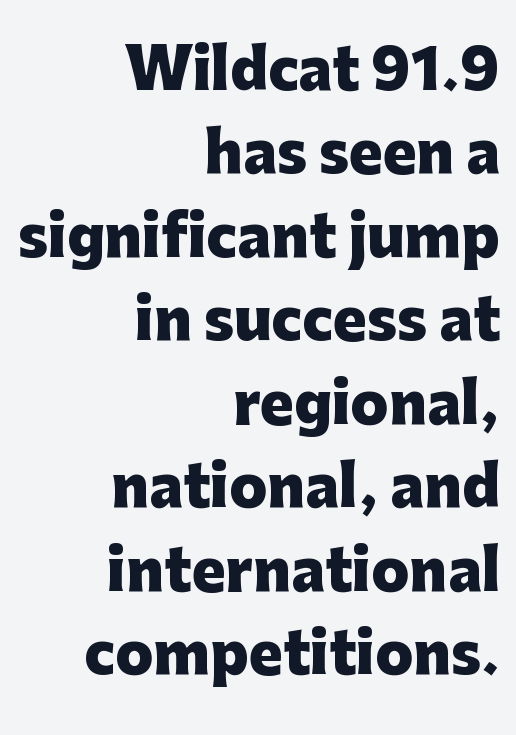
The image shows 56 px heavy sans-serif type, upright; set right-aligned, normal line spacing (1.49x), normal letter spacing, not underlined; low stroke contrast and a medium x-height.
